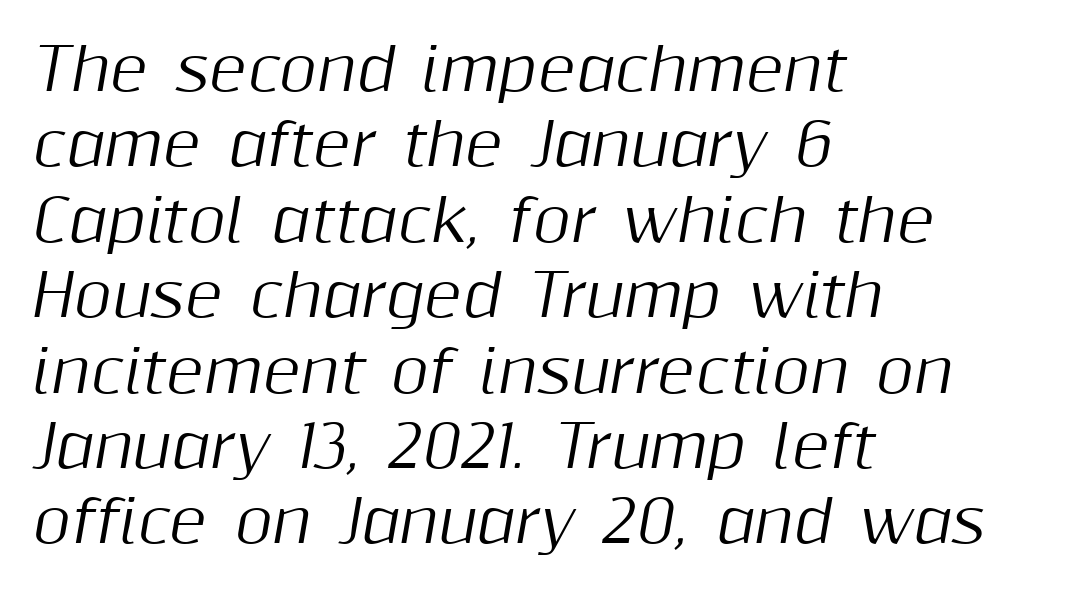
Q: Is the text italic (slanted)? A: Yes, it leans right by about 10 degrees.
Q: Is the text underlined? A: No.
Q: How is the paragraph aligned? A: Left-aligned.
Q: Is the spacing between letters normal or unusually wide? A: Normal.
Q: Is the spacing between lines tight, normal or loose? A: Normal.
Q: Width (condensed, normal, or wide)? A: Normal.
Q: Stroke contrast? A: Medium.
Q: x-height? A: Medium.
Q: Monospaced? A: No.
